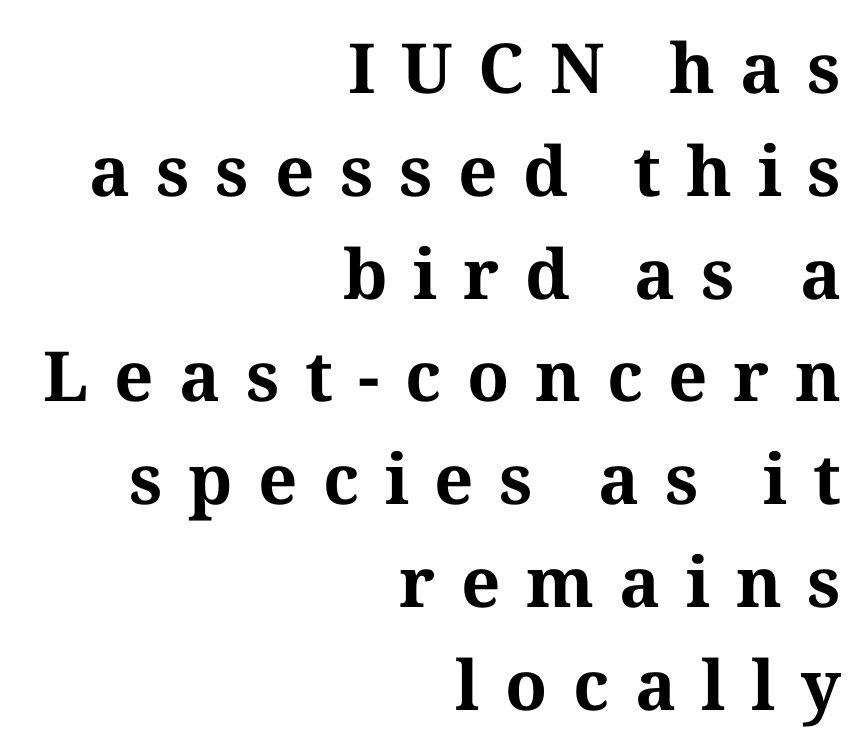
The image shows 69 px bold serif type, upright; set right-aligned, normal line spacing (1.49x), unusually wide letter spacing (+0.37 em), not underlined; medium stroke contrast and a medium x-height.
